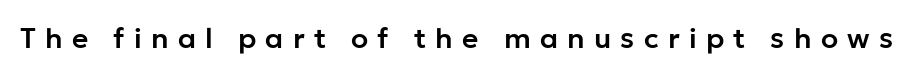
Character widths vary here, with narrow letters taking less room than wide ones. Designer's note — italics off, roman on. Font category for this specimen: sans-serif. The string is rendered with underlining switched off.
